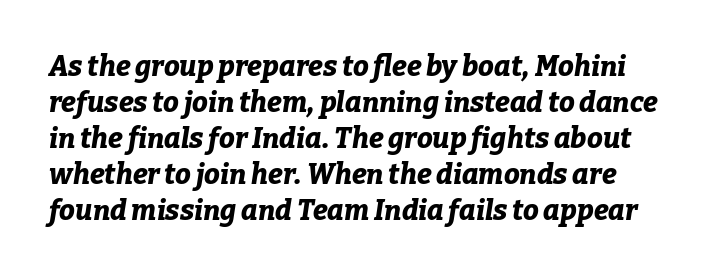
{"italic": "yes", "lean": "right", "slant_degrees": 9, "bold": "yes", "weight": "bold", "width": "normal", "stroke_contrast": "low", "x_height": "medium", "monospaced": "no", "underline": "no", "line_spacing": "normal", "line_spacing_ratio": 1.29, "letter_spacing": "normal", "letter_spacing_em": 0.0, "glyph_px": 28}
